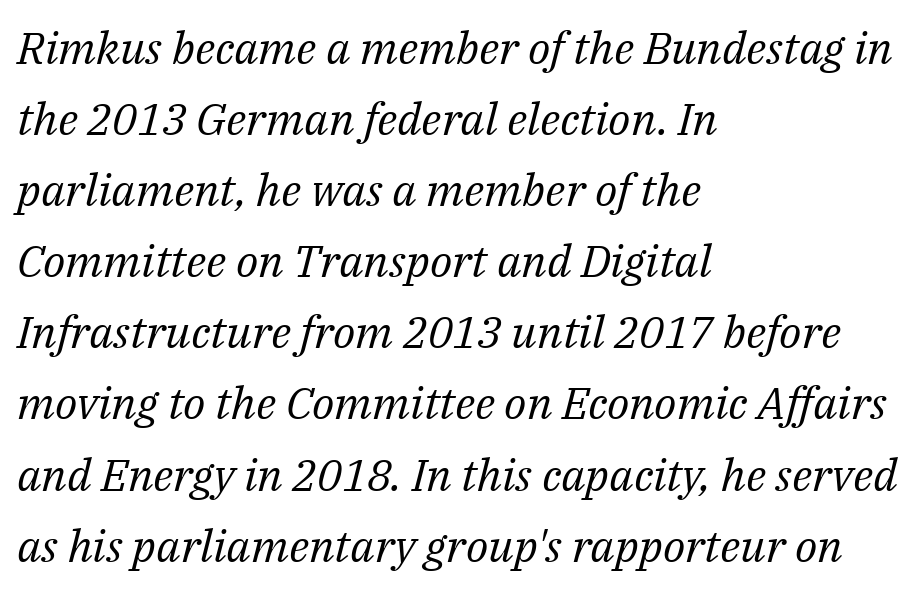
Tracking here is standard; glyphs follow each other at the usual distance. The typography opts for an oblique posture over an upright one. Small tapered or slab feet sit at the stroke ends, so this counts as serif. Unbolded letterforms with no extra heft. A bare baseline throughout the passage. Do the characters align in a grid? No, the font is proportional.
